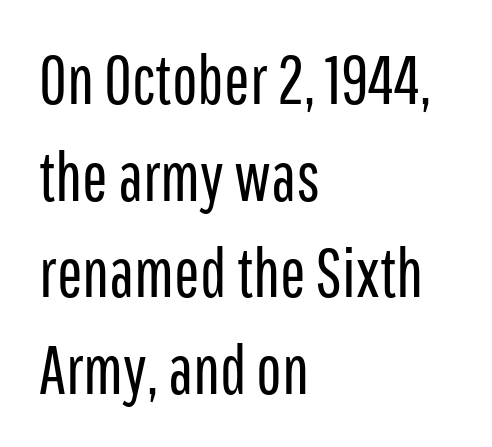
The image shows 68 px regular-weight, condensed sans-serif type, upright; set left-aligned, normal line spacing (1.42x), normal letter spacing, not underlined; low stroke contrast and a medium x-height.
